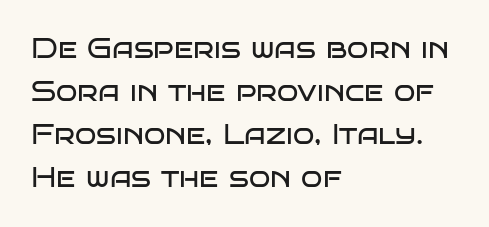
{"serif": "no", "italic": "no", "bold": "no", "weight": "regular", "width": "wide", "stroke_contrast": "low", "x_height": "large", "monospaced": "no", "underline": "no", "align": "left", "line_spacing": "normal", "line_spacing_ratio": 1.54, "letter_spacing": "normal", "letter_spacing_em": 0.0, "glyph_px": 28}
